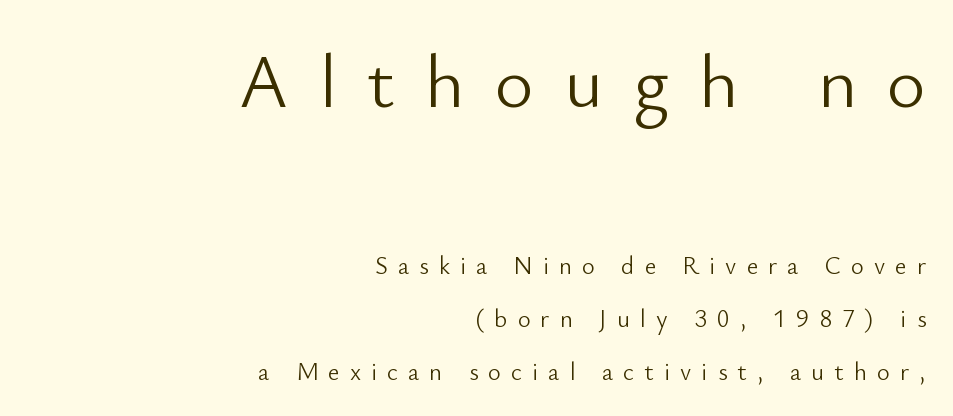
Q: Is the text bold? A: No.
Q: Is the text italic (slanted)? A: No, it is upright.
Q: Is the typeface a serif or a sans-serif typeface? A: Sans-serif.
Q: Is the text underlined? A: No.
Q: How is the paragraph aligned? A: Right-aligned.
Q: Is the spacing between letters normal or unusually wide? A: Unusually wide.
Q: Is the spacing between lines tight, normal or loose? A: Loose.
Q: Which block of text is set in a larger size, the first (top) or the second (bottom)? A: The first (top) one.
Q: Width (condensed, normal, or wide)? A: Normal.
Q: Stroke contrast? A: Low.
Q: x-height? A: Small.
Q: Monospaced? A: No.
